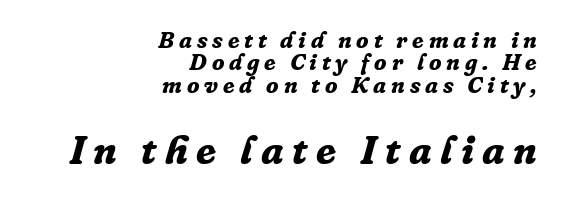
Which margin do the lines hug? The right one — the left edge is uneven. Look at the tracking — it's clearly loosened, letters drifting apart. The designer dialed line spacing down below the default. Looks like regular typesetting: each glyph gets only the width it needs.
